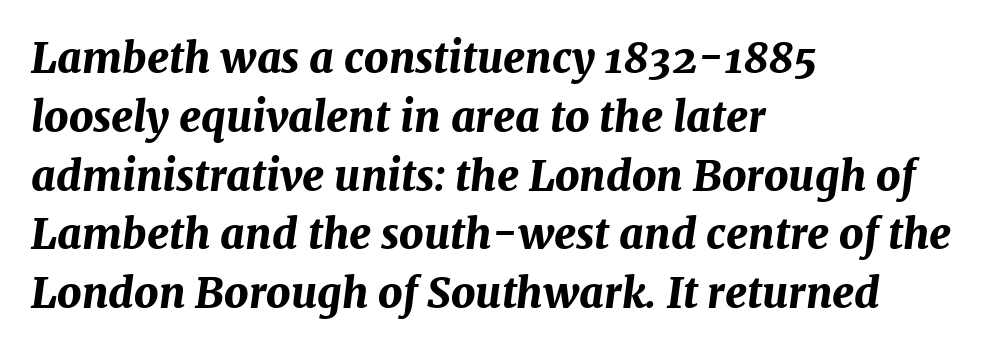
Proportional: the letters do not fall into vertical columns. Anything drawn beneath the words? Only blank space. Slant detected: the letters are inclined. This sample keeps an unexceptional amount of space between lines. On the weight axis this lands at bold, roughly 700.
